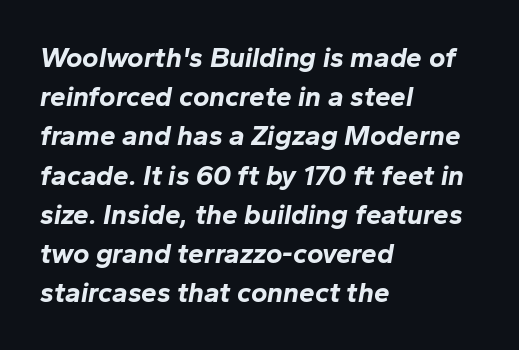
The image shows 28 px bold type, italic (leaning right); set left-aligned, normal line spacing (1.4x), normal letter spacing, not underlined; low stroke contrast and a medium x-height.
